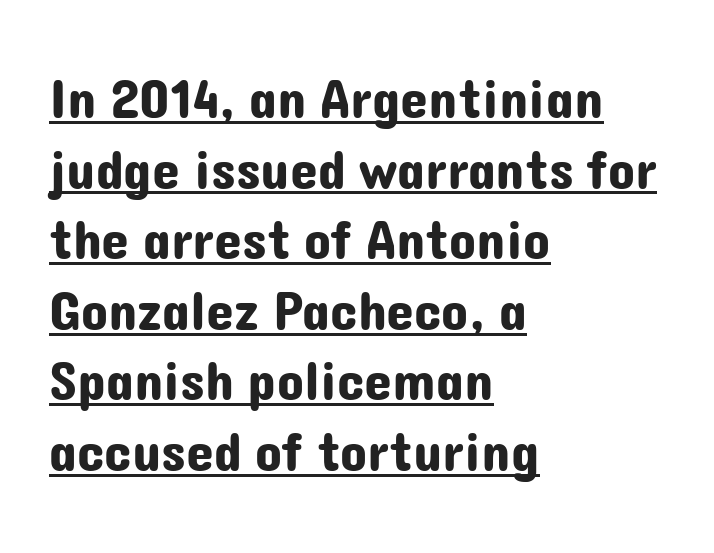
The image shows 56 px sans-serif type, upright; set left-aligned, normal line spacing (1.26x), normal letter spacing, underlined; low stroke contrast and a medium x-height.
